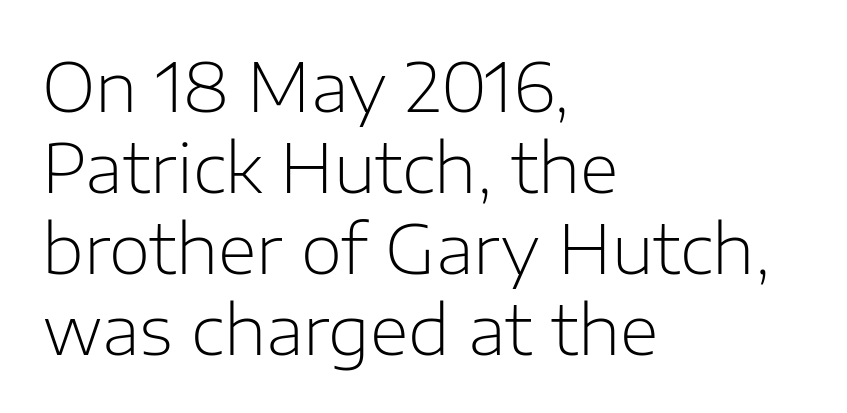
{"serif": "no", "italic": "no", "bold": "no", "weight": "light", "width": "normal", "stroke_contrast": "low", "x_height": "medium", "monospaced": "no", "underline": "no", "align": "left", "line_spacing_ratio": 1.21, "letter_spacing": "normal", "letter_spacing_em": 0.0, "glyph_px": 67}
